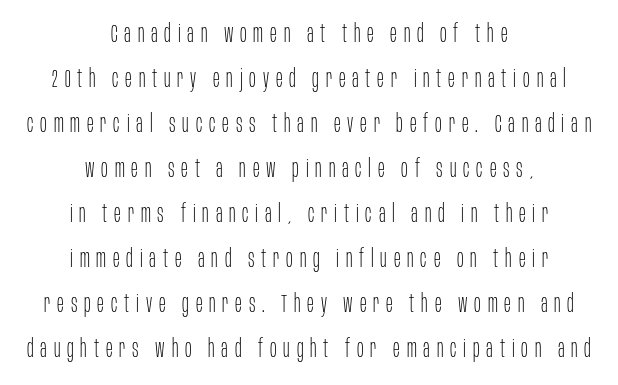
The image shows 25 px text type, upright; set centered, line spacing 1.8x, unusually wide letter spacing (+0.27 em), not underlined.
